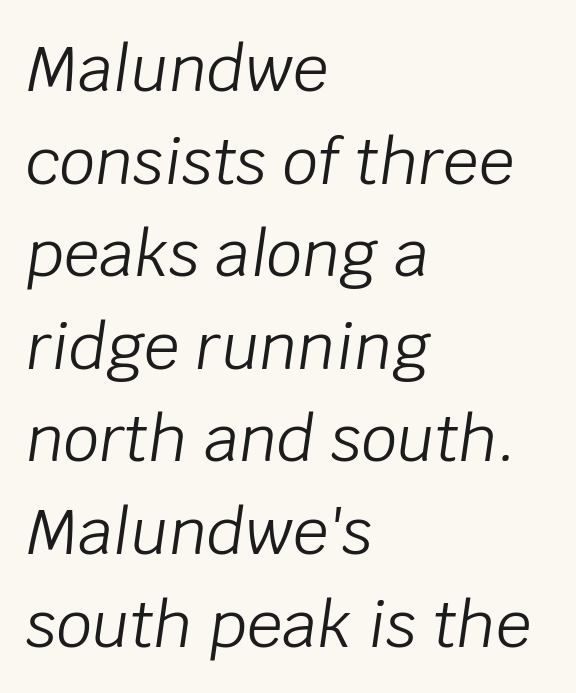
The image shows 63 px light type, italic (leaning right); set left-aligned, normal line spacing (1.47x), normal letter spacing, not underlined; low stroke contrast and a large x-height.
